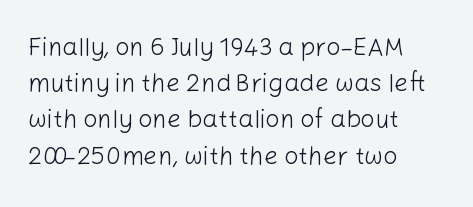
Q: Is the text bold? A: No.
Q: Is the text italic (slanted)? A: No, it is upright.
Q: Is the text underlined? A: No.
Q: How is the paragraph aligned? A: Left-aligned.
Q: Is the spacing between letters normal or unusually wide? A: Normal.
Q: Is the spacing between lines tight, normal or loose? A: Normal.
